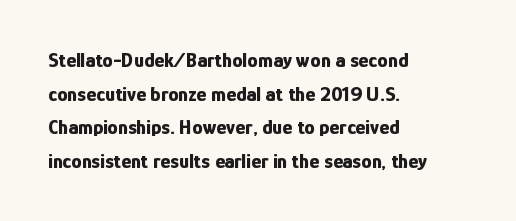
{"italic": "no", "bold": "yes", "underline": "no", "align": "left", "line_spacing": "normal", "line_spacing_ratio": 1.6, "letter_spacing": "normal", "letter_spacing_em": 0.0, "glyph_px": 21}
